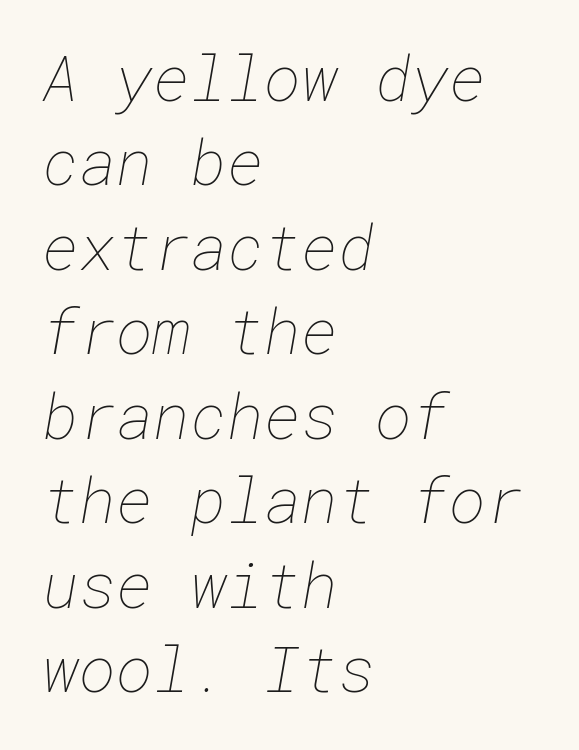
Vertically, the passage feels balanced, rows spaced as you'd expect. Weight class: somewhere from thin through regular. Rule under the text: the space is simply empty. Characters follow at the spacing the type designer built in. All the whitespace from short lines collects on the right.
